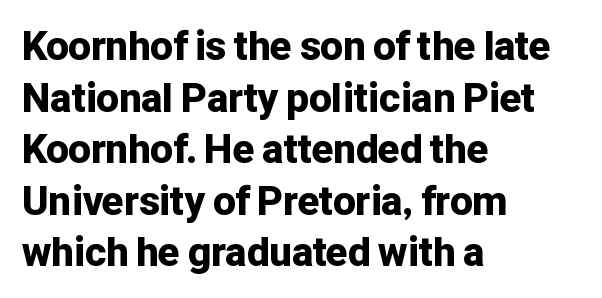
Q: Is the text bold? A: Yes.
Q: Is the text italic (slanted)? A: No, it is upright.
Q: Is the typeface a serif or a sans-serif typeface? A: Sans-serif.
Q: Is the text underlined? A: No.
Q: How is the paragraph aligned? A: Left-aligned.
Q: Is the spacing between letters normal or unusually wide? A: Normal.
Q: Is the spacing between lines tight, normal or loose? A: Normal.
Q: Width (condensed, normal, or wide)? A: Normal.
Q: Stroke contrast? A: Low.
Q: x-height? A: Medium.
Q: Monospaced? A: No.
